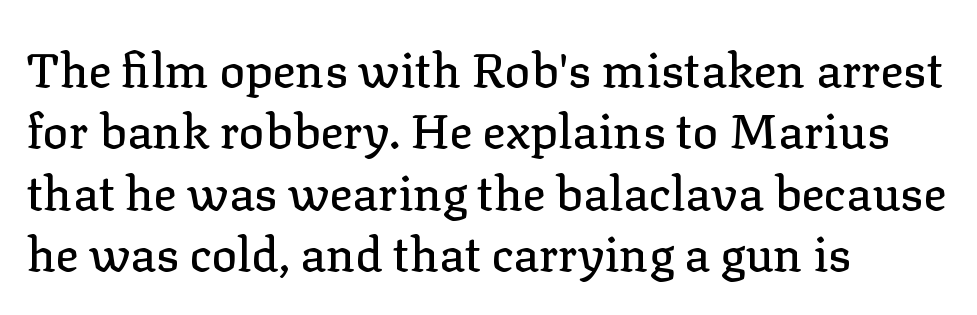
{"serif": "yes", "italic": "no", "width": "normal", "stroke_contrast": "low", "x_height": "medium", "monospaced": "no", "underline": "no", "align": "left", "line_spacing": "normal", "line_spacing_ratio": 1.28, "letter_spacing": "normal", "letter_spacing_em": 0.0, "glyph_px": 48}
